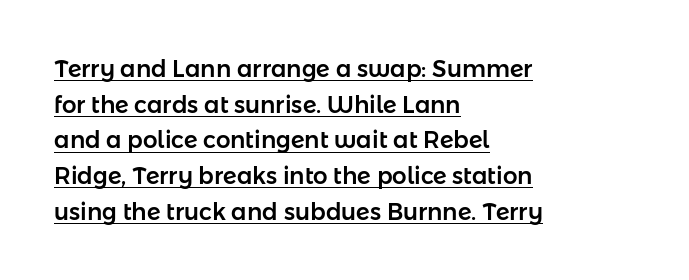
The paragraph has a hard left edge and a soft right edge. Tracking value appears to be zero — textbook default spacing. Line spacing here is normal. Quick note: underline on. The type sits square on the baseline with zero lean.
